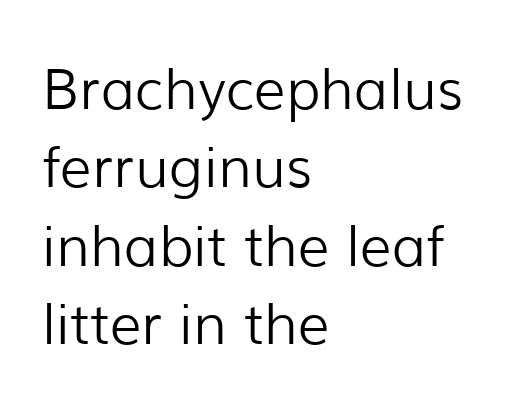
The image shows 56 px light sans-serif type, upright; set left-aligned, normal line spacing (1.4x), normal letter spacing, not underlined; low stroke contrast and a medium x-height.
